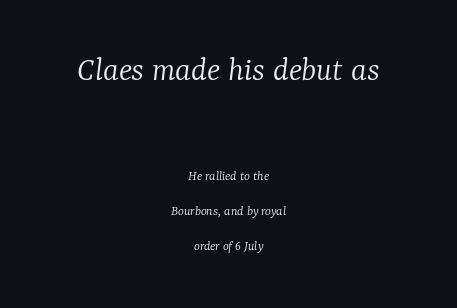
Horizontally, the lines are justified to the midpoint only. Which chunk is bigger? The first one — the top block dwarfs the bottom. The vertical gap from one line to the next is large. Do the characters align in a grid? No, the font is proportional.
